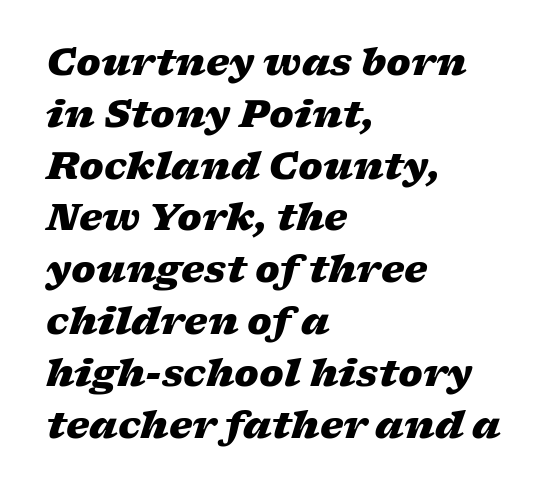
One-word summary of the alignment: left. This block has exactly the height ordinary leading produces. The glyphs are unaccompanied by any horizontal stroke below them. These lines are rendered in a variable-pitch font. In terms of letterspacing, this is plain default setting.
